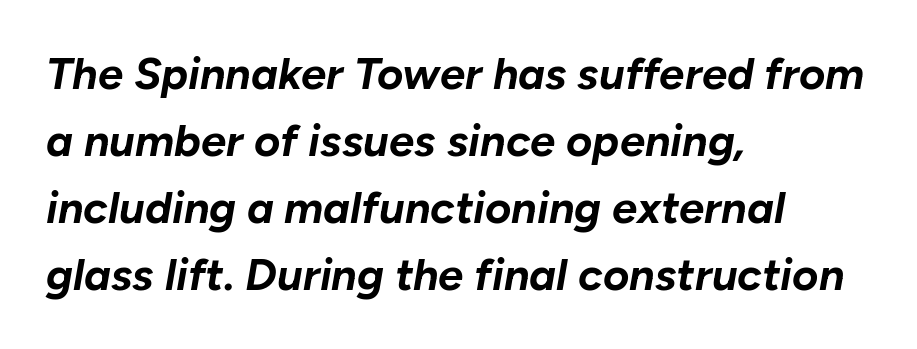
{"italic": "yes", "lean": "right", "slant_degrees": 10, "bold": "yes", "weight": "bold", "width": "normal", "stroke_contrast": "low", "x_height": "medium", "monospaced": "no", "underline": "no", "align": "left", "line_spacing": "normal", "line_spacing_ratio": 1.49, "letter_spacing": "normal", "letter_spacing_em": 0.0, "glyph_px": 45}
